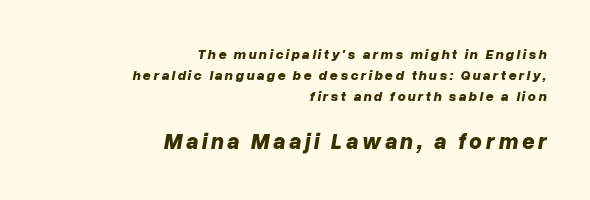
Q: Is the text bold? A: Yes.
Q: Is the text italic (slanted)? A: Yes, it leans right by about 10 degrees.
Q: Is the text underlined? A: No.
Q: How is the paragraph aligned? A: Right-aligned.
Q: Is the spacing between lines tight, normal or loose? A: Normal.
Q: Which block of text is set in a larger size, the first (top) or the second (bottom)? A: The second (bottom) one.
